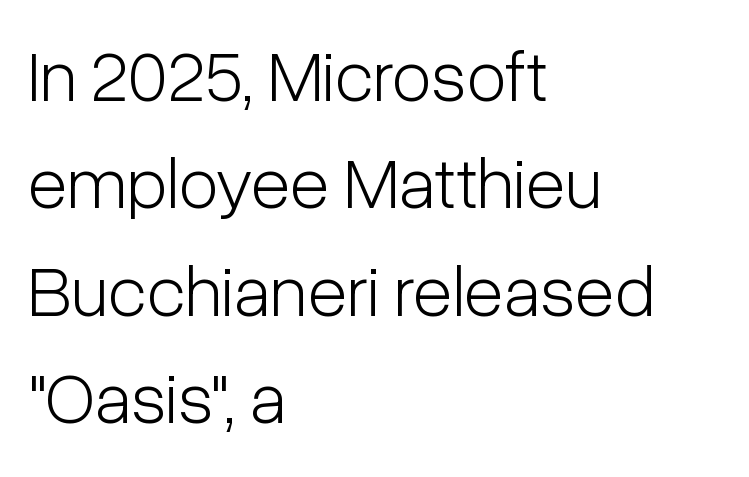
No extra ink here — the face is not bold. Check the space under the baseline: it is left empty. The passage is arranged the way most books set body copy — flush left. Think of a printed novel: that variable character pitch is what you see here. Posture: upright roman.
